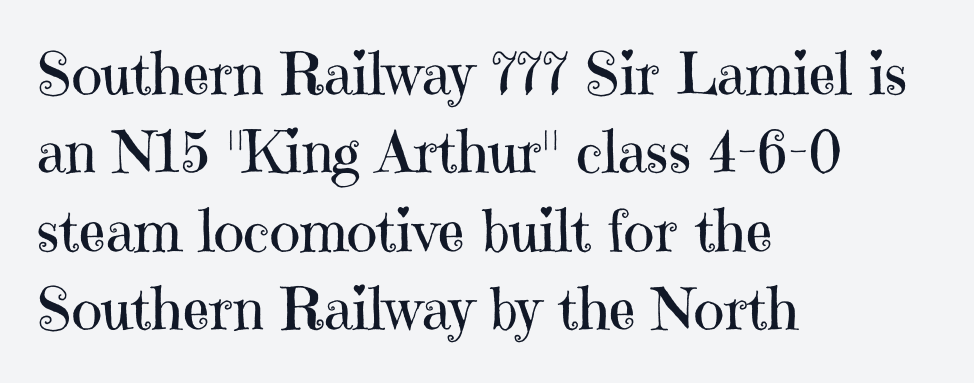
The image shows 58 px regular-weight serif type, upright; set left-aligned, normal line spacing (1.35x), normal letter spacing, not underlined; high stroke contrast and a medium x-height.
